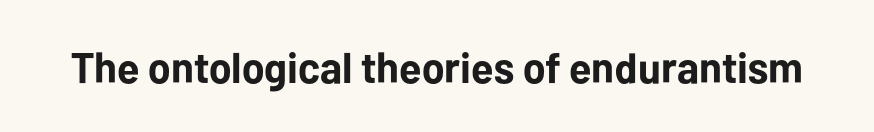
Q: Is the text bold? A: Yes.
Q: Is the text italic (slanted)? A: No, it is upright.
Q: Is the typeface a serif or a sans-serif typeface? A: Sans-serif.
Q: Is the text underlined? A: No.
Q: Is the spacing between letters normal or unusually wide? A: Normal.
Q: Width (condensed, normal, or wide)? A: Normal.
Q: Stroke contrast? A: Low.
Q: x-height? A: Medium.
Q: Monospaced? A: No.
